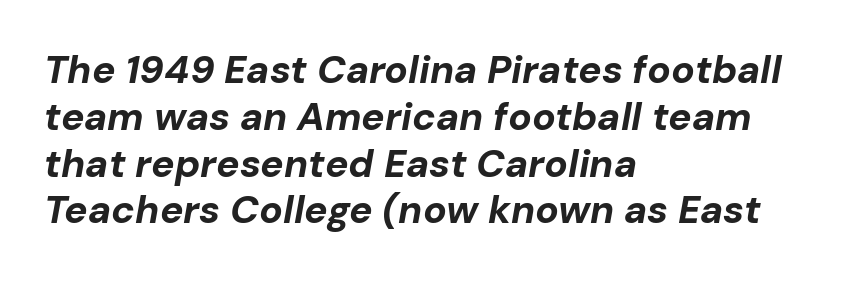
{"italic": "yes", "lean": "right", "slant_degrees": 10, "bold": "yes", "weight": "bold", "width": "normal", "stroke_contrast": "low", "x_height": "medium", "monospaced": "no", "underline": "no", "align": "left", "line_spacing_ratio": 1.2, "letter_spacing": "normal", "letter_spacing_em": 0.0, "glyph_px": 39}
